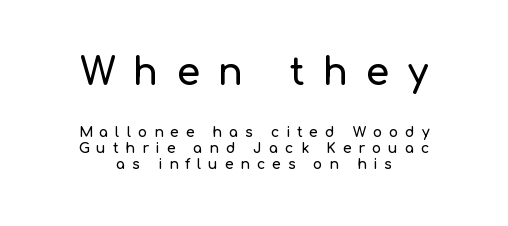
{"serif": "no", "italic": "no", "width": "normal", "stroke_contrast": "low", "x_height": "medium", "monospaced": "no", "underline": "no", "line_spacing": "tight", "line_spacing_ratio": 1.15, "letter_spacing": "wide", "letter_spacing_em": 0.49, "larger_block": "first", "size_ratio": 2.64, "glyph_px": 37}
